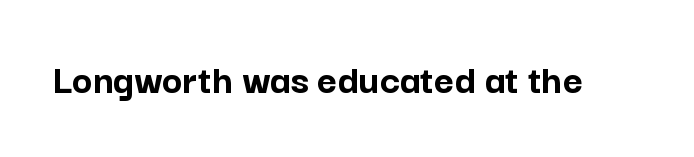
{"serif": "no", "italic": "no", "bold": "yes", "weight": "semibold", "width": "normal", "stroke_contrast": "low", "x_height": "medium", "monospaced": "no", "underline": "no", "letter_spacing": "normal", "letter_spacing_em": 0.0, "glyph_px": 43}
